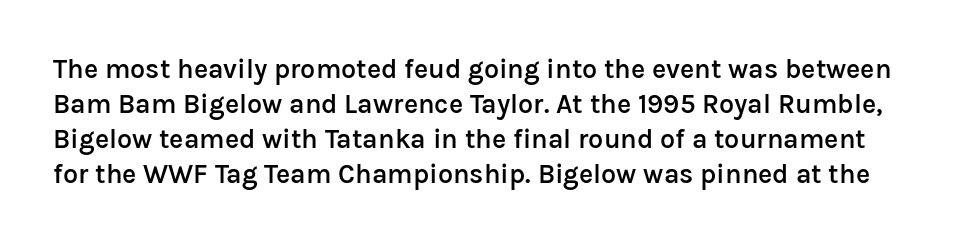
{"italic": "no", "bold": "semi", "underline": "no", "line_spacing": "normal", "line_spacing_ratio": 1.3, "letter_spacing": "normal", "letter_spacing_em": 0.0, "glyph_px": 27}
